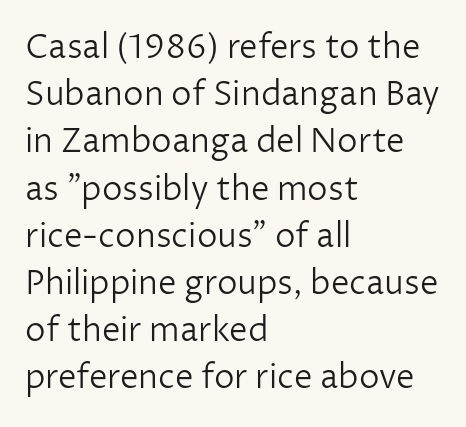
The letters carry no serifs — their stems end cleanly without finishing strokes. Each line starts at the same left margin while the right side varies. Compared with typical paragraphs, the rows here are spaced about the same. The lettering stays uniformly vertical, giving the passage a roman look. Note the varied advance widths — an 'i' is clearly narrower than an 'm'. You could call the tracking neutral — neither tight nor loose.
